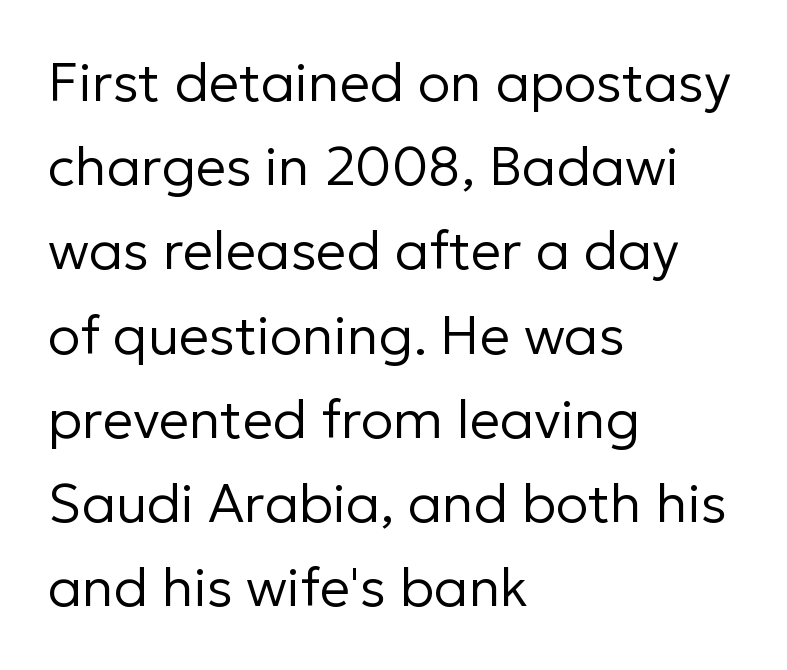
The image shows 54 px regular-weight sans-serif type, upright; set left-aligned, normal line spacing (1.56x), normal letter spacing, not underlined; low stroke contrast and a medium x-height.
